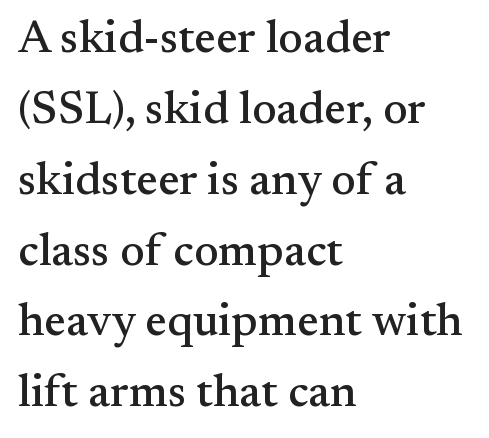
The image shows 46 px serif type, upright; set left-aligned, normal line spacing (1.54x), normal letter spacing, not underlined; medium stroke contrast and a small x-height.
